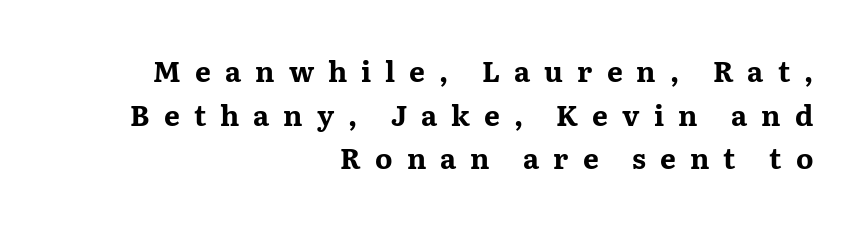
{"serif": "yes", "italic": "no", "bold": "yes", "weight": "bold", "width": "wide", "stroke_contrast": "medium", "x_height": "medium", "monospaced": "no", "underline": "no", "align": "right", "line_spacing": "normal", "line_spacing_ratio": 1.56, "letter_spacing": "wide", "letter_spacing_em": 0.5, "glyph_px": 28}
